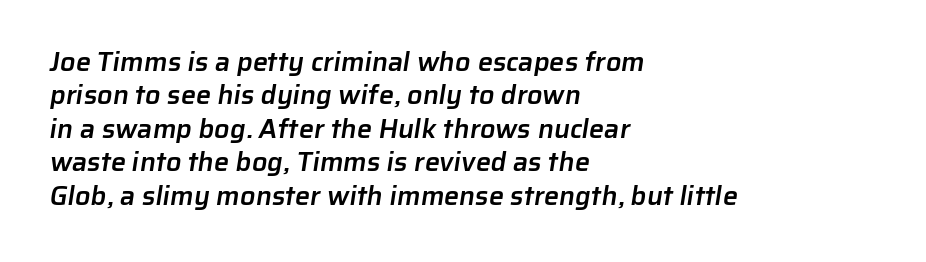
Q: Is the text bold? A: Semi-bold.
Q: Is the text underlined? A: No.
Q: How is the paragraph aligned? A: Left-aligned.
Q: Is the spacing between letters normal or unusually wide? A: Normal.
